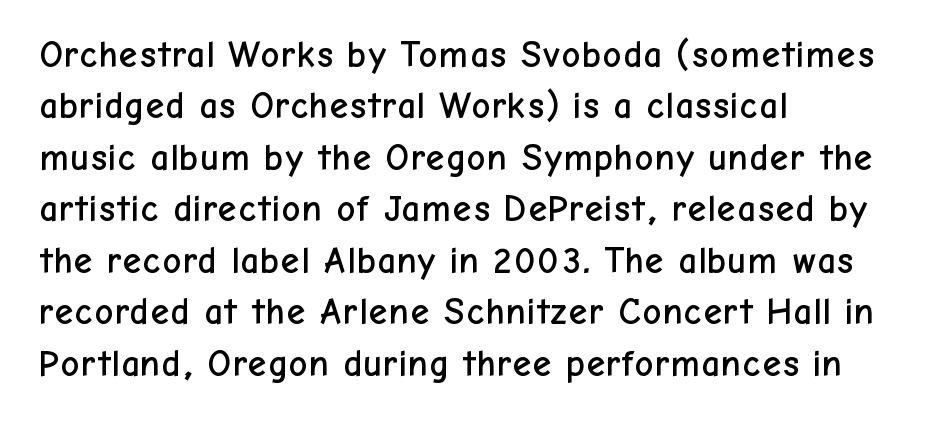
Honestly, the letter spacing is just normal — you wouldn't notice it. The specimen reads as upright at a glance. Beneath every word, the page is bare. Horizontally, the lines are justified to the leading edge only. The designer went with a sans here, leaving each stem footless. The passage shown is typed in a proportional face where columns would drift.
